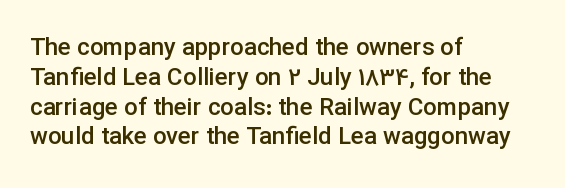
The image shows 24 px text type, upright; set left-aligned, line spacing 1.24x, normal letter spacing, not underlined.
